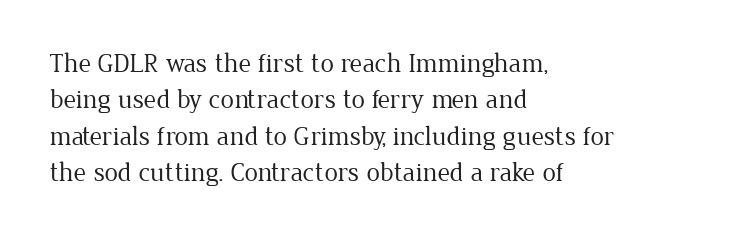
The image shows 27 px text type, upright; set left-aligned, normal line spacing (1.35x), normal letter spacing, not underlined.
